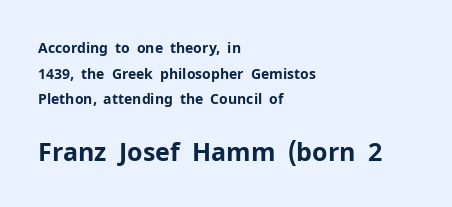
The image shows 25 px bold type, upright; set left-aligned, line spacing 1.83x, normal letter spacing, not underlined; the second (bottom) block is 1.79x larger.
